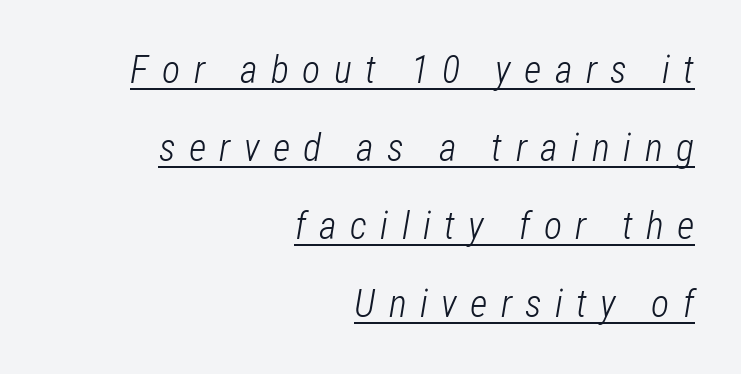
Stems and bowls with no extra thickness — not bold. The line-height multiplier appears high, well above default. Check the space under the baseline: a stroke is drawn there. The line texture is sparse and dotted thanks to wide tracking. These lines stack with their right ends in a neat column. Looks like regular typesetting: each glyph gets only the width it needs.
